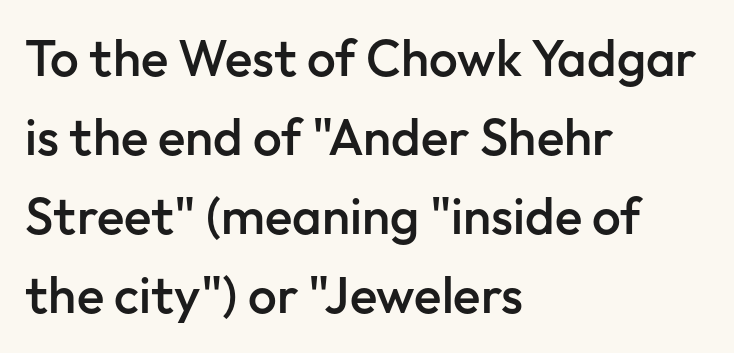
{"serif": "no", "italic": "no", "bold": "semi", "weight": "semibold", "width": "normal", "stroke_contrast": "low", "x_height": "medium", "monospaced": "no", "underline": "no", "align": "left", "line_spacing": "normal", "line_spacing_ratio": 1.55, "letter_spacing": "normal", "letter_spacing_em": 0.0, "glyph_px": 51}
